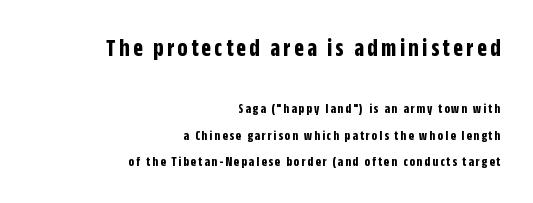
Q: Is the text bold? A: Yes.
Q: Is the text italic (slanted)? A: No, it is upright.
Q: Is the text underlined? A: No.
Q: How is the paragraph aligned? A: Right-aligned.
Q: Which block of text is set in a larger size, the first (top) or the second (bottom)? A: The first (top) one.
